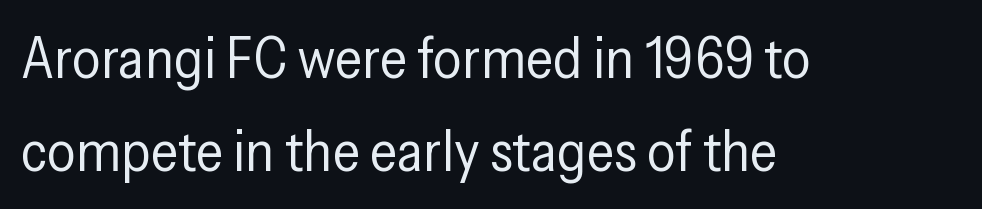
Q: Is the text bold? A: No.
Q: Is the text italic (slanted)? A: No, it is upright.
Q: Is the typeface a serif or a sans-serif typeface? A: Sans-serif.
Q: Is the text underlined? A: No.
Q: How is the paragraph aligned? A: Left-aligned.
Q: Is the spacing between letters normal or unusually wide? A: Normal.
Q: Is the spacing between lines tight, normal or loose? A: Normal.
Q: Width (condensed, normal, or wide)? A: Condensed.
Q: Stroke contrast? A: Low.
Q: x-height? A: Medium.
Q: Monospaced? A: No.
